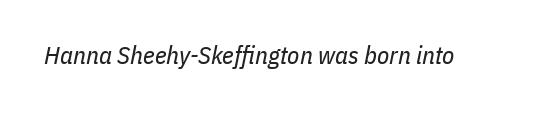
The image shows 25 px text type, italic (leaning right); set normal letter spacing, not underlined.
